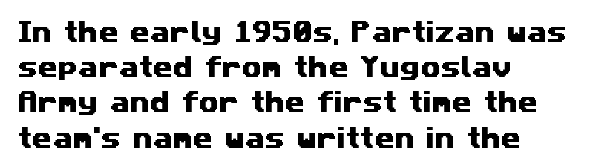
Q: Is the text underlined? A: No.
Q: How is the paragraph aligned? A: Left-aligned.
Q: Is the spacing between letters normal or unusually wide? A: Normal.
Q: Is the spacing between lines tight, normal or loose? A: Normal.
